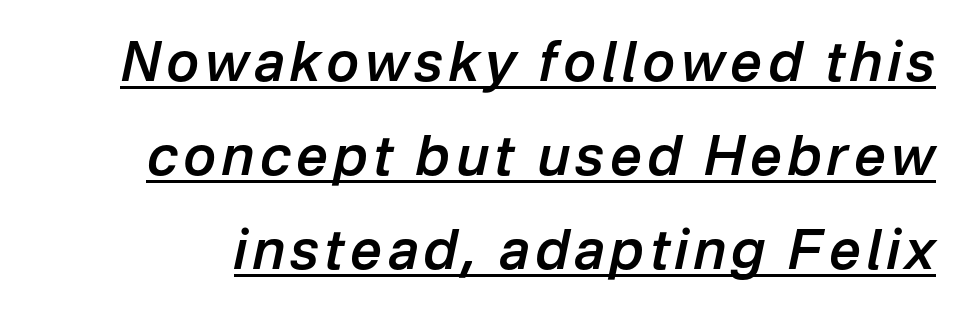
{"italic": "yes", "lean": "right", "slant_degrees": 12, "bold": "semi", "weight": "semibold", "width": "normal", "stroke_contrast": "low", "x_height": "medium", "monospaced": "no", "underline": "yes", "line_spacing_ratio": 1.71, "glyph_px": 55}
